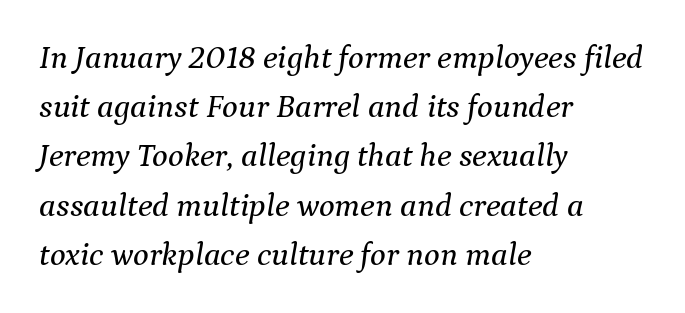
Tracking here is standard; glyphs follow each other at the usual distance. The paragraph shown leans on its left margin. Each new line begins a customary step beneath the previous one. A typesetter would call this proportional, since set widths differ per character. Only glyphs here, with clear space below each row. Does the lettering tilt? It does — this is italic.
